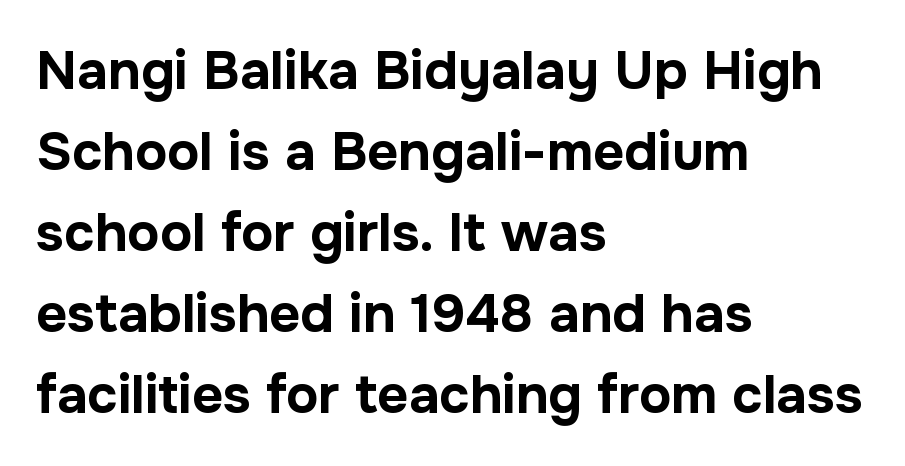
Q: Is the text bold? A: Yes.
Q: Is the text italic (slanted)? A: No, it is upright.
Q: Is the typeface a serif or a sans-serif typeface? A: Sans-serif.
Q: Is the text underlined? A: No.
Q: How is the paragraph aligned? A: Left-aligned.
Q: Is the spacing between letters normal or unusually wide? A: Normal.
Q: Is the spacing between lines tight, normal or loose? A: Normal.
Q: Width (condensed, normal, or wide)? A: Normal.
Q: Stroke contrast? A: Low.
Q: x-height? A: Medium.
Q: Monospaced? A: No.
